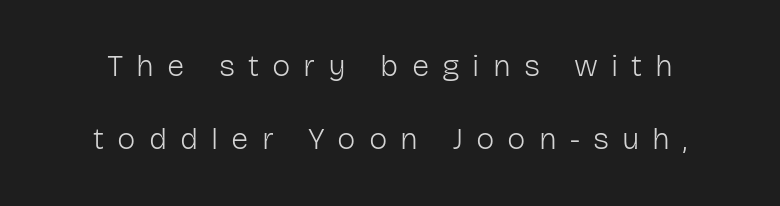
The passage shown stacks its lines with a broad gap. No letter is thick-stroked: the sample isn't bold. Note: no serifs on the glyphs. Posture: vertical. The area under the type is left untouched. Character widths vary here, with narrow letters taking less room than wide ones.
